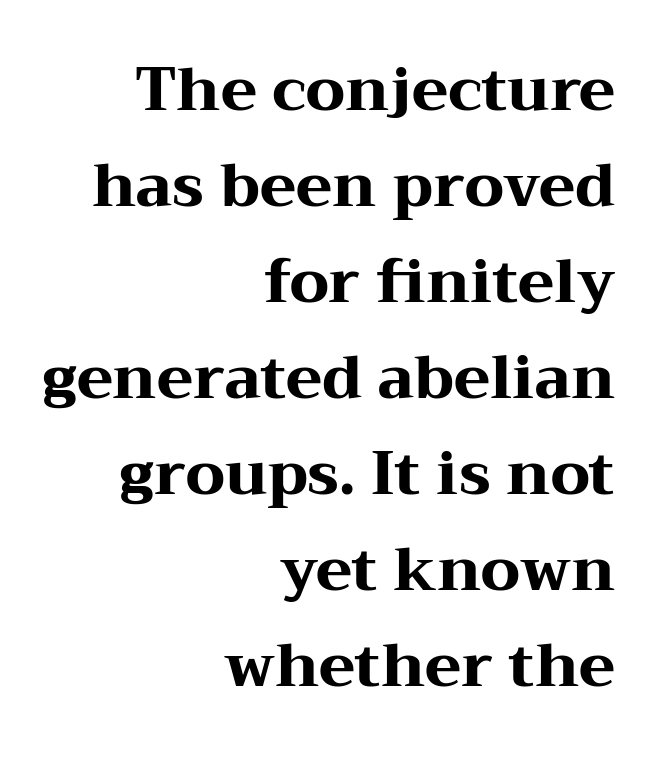
{"serif": "yes", "italic": "no", "bold": "yes", "weight": "heavy", "width": "wide", "stroke_contrast": "medium", "x_height": "medium", "monospaced": "no", "underline": "no", "align": "right", "line_spacing": "normal", "line_spacing_ratio": 1.6, "letter_spacing": "normal", "letter_spacing_em": 0.0, "glyph_px": 60}
